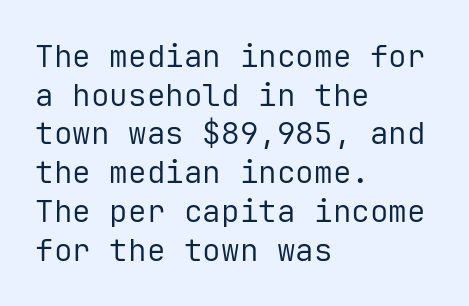
Q: Is the text bold? A: No.
Q: Is the text italic (slanted)? A: No, it is upright.
Q: Is the typeface a serif or a sans-serif typeface? A: Sans-serif.
Q: Is the text underlined? A: No.
Q: How is the paragraph aligned? A: Left-aligned.
Q: Is the spacing between letters normal or unusually wide? A: Normal.
Q: Is the spacing between lines tight, normal or loose? A: Normal.
Q: Width (condensed, normal, or wide)? A: Normal.
Q: Stroke contrast? A: Low.
Q: x-height? A: Medium.
Q: Monospaced? A: Yes.
